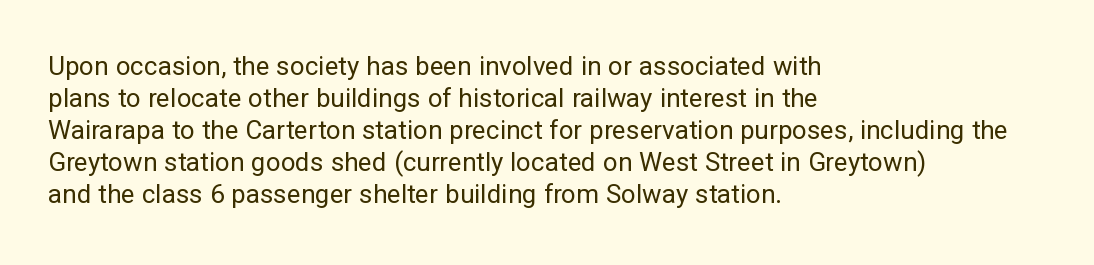
The image shows 26 px text type, upright; set left-aligned, line spacing 1.23x, normal letter spacing, not underlined.
